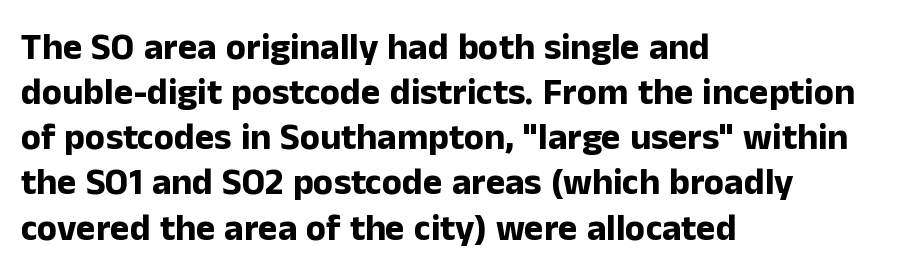
This rendering uses left alignment, leaving the right contour irregular. A typesetter would call this zero additional tracking. The letters stand upright; this is a roman face. Proportional: the letters do not fall into vertical columns.
